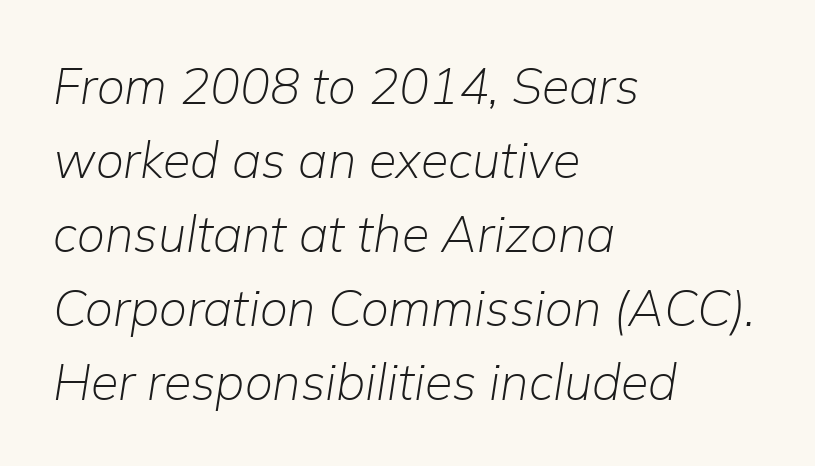
The image shows 50 px light type, italic (leaning right); set left-aligned, normal line spacing (1.48x), normal letter spacing, not underlined; low stroke contrast and a medium x-height.
